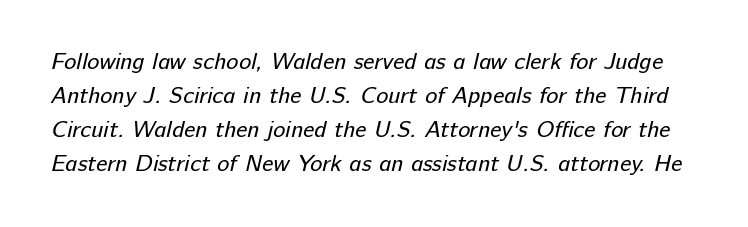
The image shows 23 px text type; set normal line spacing (1.48x), normal letter spacing, not underlined.
